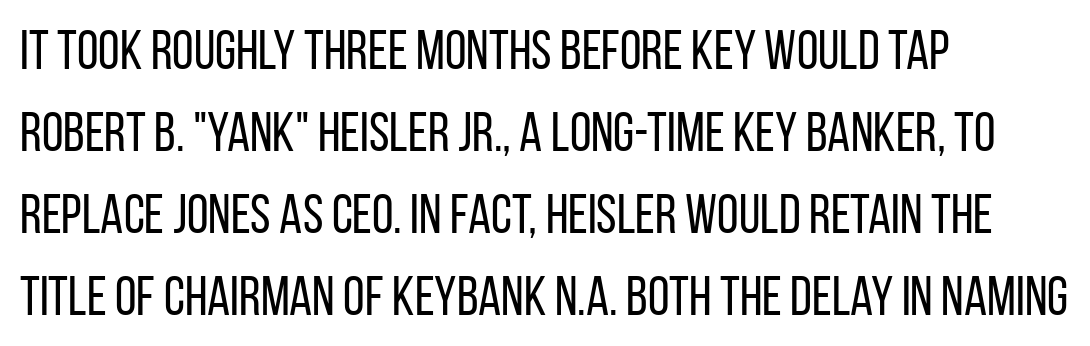
Q: Is the text bold? A: No.
Q: Is the text italic (slanted)? A: No, it is upright.
Q: Is the typeface a serif or a sans-serif typeface? A: Sans-serif.
Q: Is the text underlined? A: No.
Q: How is the paragraph aligned? A: Left-aligned.
Q: Is the spacing between letters normal or unusually wide? A: Normal.
Q: Is the spacing between lines tight, normal or loose? A: Normal.
Q: Width (condensed, normal, or wide)? A: Condensed.
Q: Stroke contrast? A: Low.
Q: x-height? A: Large.
Q: Monospaced? A: No.
